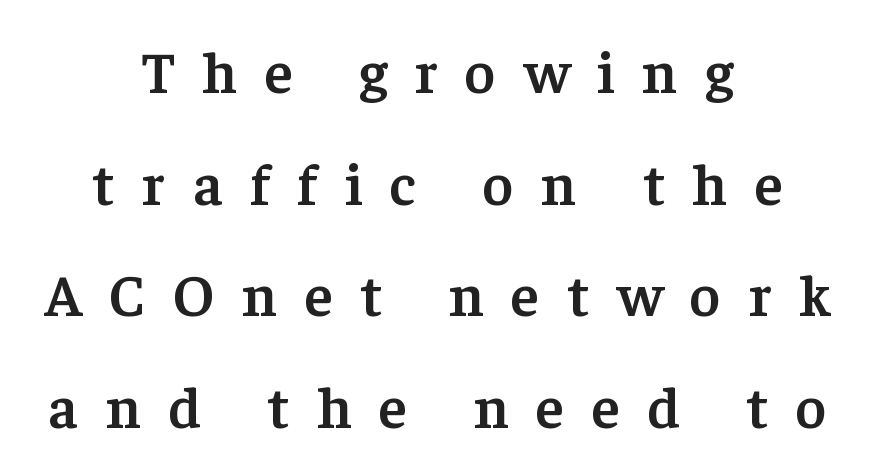
Q: Is the text bold? A: Semi-bold.
Q: Is the text italic (slanted)? A: No, it is upright.
Q: Is the typeface a serif or a sans-serif typeface? A: Serif.
Q: Is the text underlined? A: No.
Q: How is the paragraph aligned? A: Centered.
Q: Is the spacing between letters normal or unusually wide? A: Unusually wide.
Q: Width (condensed, normal, or wide)? A: Normal.
Q: Stroke contrast? A: Low.
Q: x-height? A: Medium.
Q: Monospaced? A: No.
